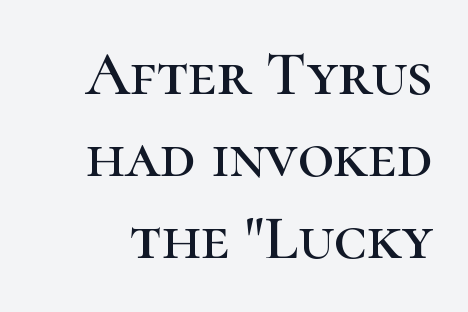
The baseline area is clear. The characters display serif detailing at their extremities. Looks like regular typesetting: each glyph gets only the width it needs. Quick note: not italic, upright.
